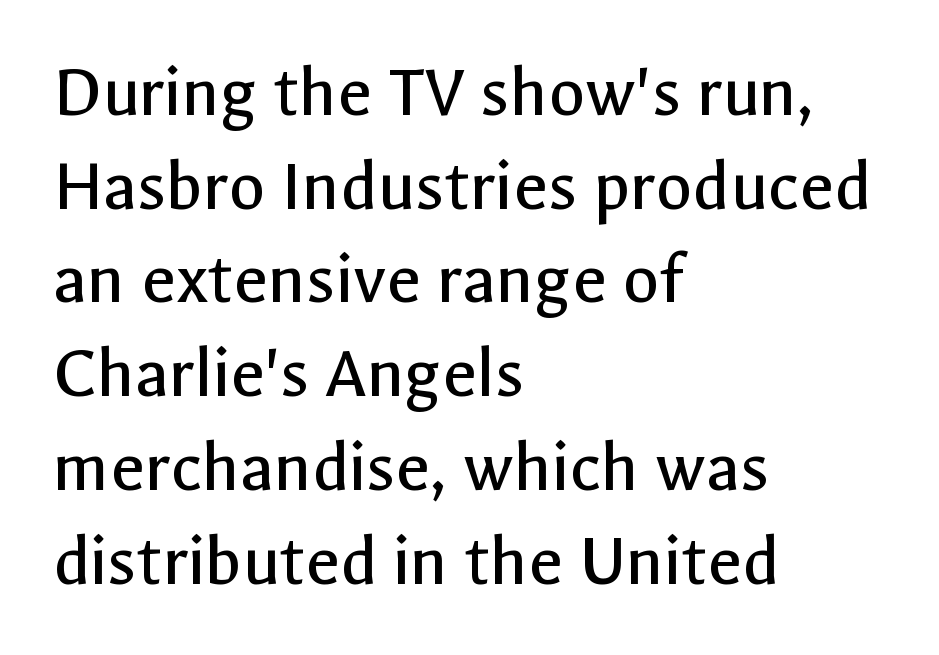
The image shows 75 px regular-weight sans-serif type, upright; set left-aligned, normal line spacing (1.25x), normal letter spacing, not underlined; a medium x-height.
